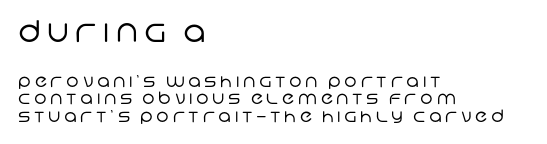
The image shows 30 px regular-weight sans-serif type; set left-aligned, tight line spacing (1.03x), unusually wide letter spacing (+0.22 em), not underlined; the first (top) block is 1.76x larger; low stroke contrast and a large x-height.
